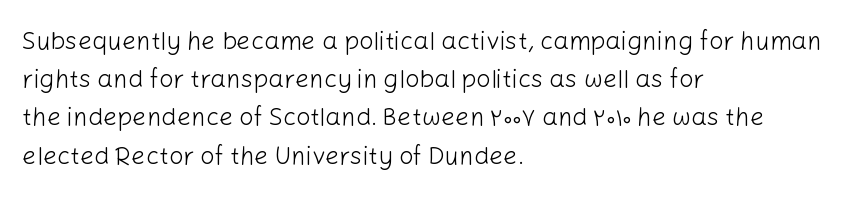
The image shows 25 px text type, upright; set left-aligned, normal line spacing (1.53x), normal letter spacing, not underlined.
